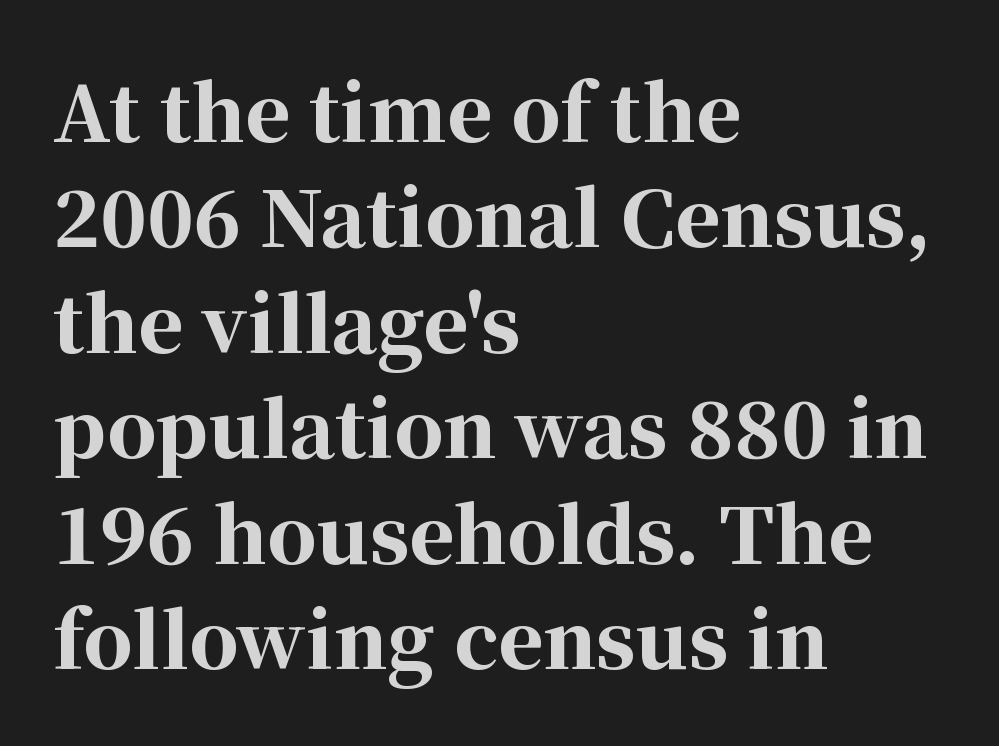
The lines in this sample share a left origin and differ only in where they stop. The gaps between neighbouring characters are ordinary and unremarkable. The line-height multiplier appears to be the usual default. The typeface chosen for these lines features serifs. Weight check: bold — yes, fully. Proportional: the letters do not fall into vertical columns.
